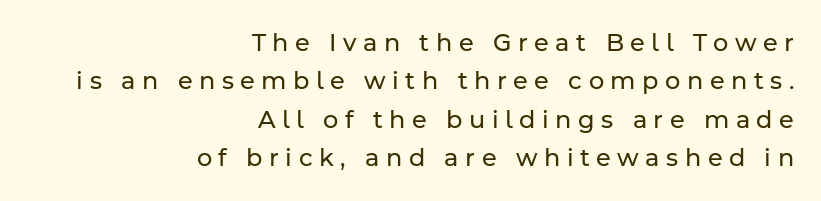
The image shows 24 px text type, upright; set right-aligned, normal line spacing (1.6x), unusually wide letter spacing (+0.27 em), not underlined.
